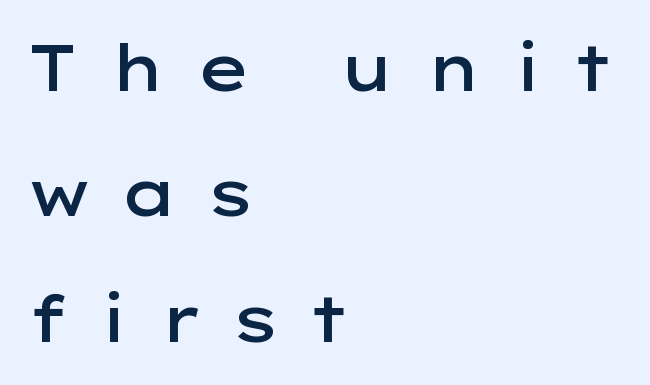
The image shows 64 px semibold, wide sans-serif type, upright; set left-aligned, loose line spacing (1.96x), unusually wide letter spacing (+0.44 em), not underlined; low stroke contrast and a medium x-height.
